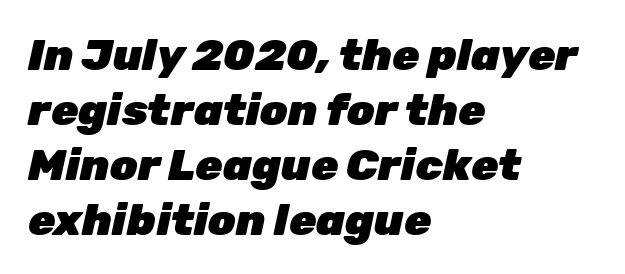
{"italic": "yes", "lean": "right", "slant_degrees": 12, "bold": "yes", "weight": "heavy", "width": "normal", "stroke_contrast": "low", "x_height": "medium", "monospaced": "no", "underline": "no", "align": "left", "line_spacing": "normal", "line_spacing_ratio": 1.25, "letter_spacing": "normal", "letter_spacing_em": 0.0, "glyph_px": 44}
